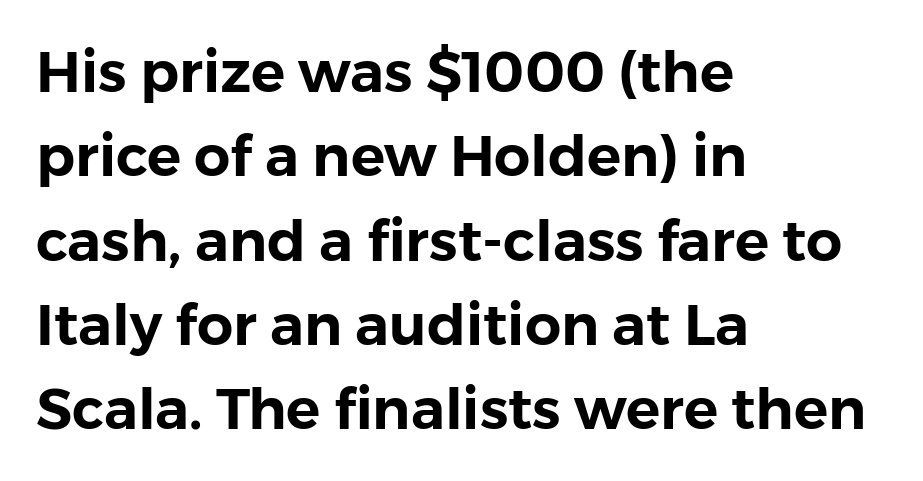
You could not count columns in this text — the font is proportionally spaced. The typeface chosen for these lines omits serifs. One glance says typical: line gaps are just what's usual. The horizontal fit of the characters is conventional and even. Every character sits straight up, as roman type does. The setting favours the left margin, as ordinary paragraphs usually do.
